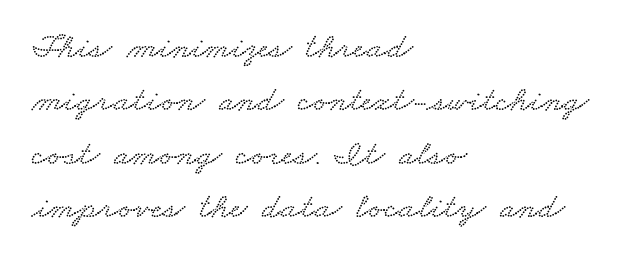
{"width": "wide", "stroke_contrast": "low", "x_height": "small", "monospaced": "no", "underline": "no", "align": "left", "line_spacing": "normal", "line_spacing_ratio": 1.48, "letter_spacing": "normal", "letter_spacing_em": 0.0, "glyph_px": 36}
